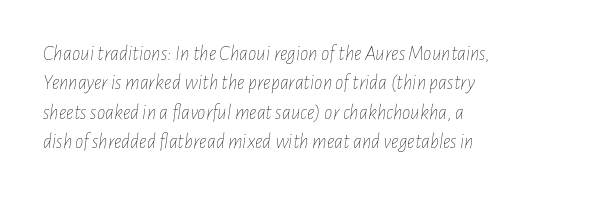
The setting favours the left margin, as ordinary paragraphs usually do. The block of text has a typical density, with ordinary space between rows. This is not heavy type; no bold has been used. Short note: letters normally spaced. Only glyphs here, with clear space below each row.
